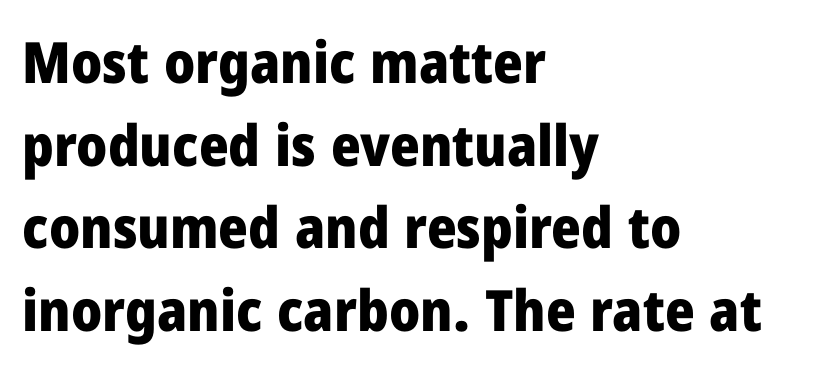
The image shows 57 px heavy sans-serif type, upright; set left-aligned, normal line spacing (1.45x), normal letter spacing, not underlined; low stroke contrast and a medium x-height.
